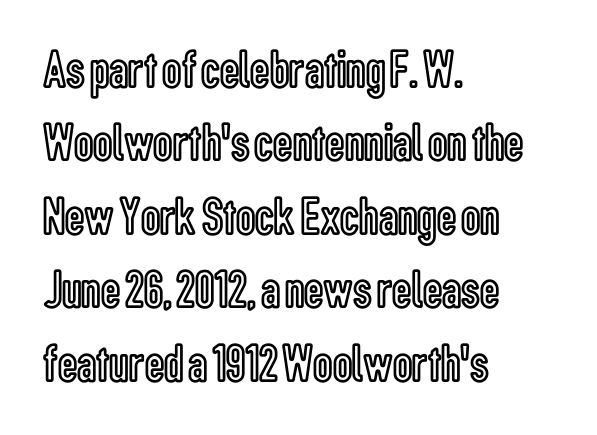
Q: Is the text italic (slanted)? A: No, it is upright.
Q: Is the text underlined? A: No.
Q: How is the paragraph aligned? A: Left-aligned.
Q: Is the spacing between letters normal or unusually wide? A: Normal.
Q: Is the spacing between lines tight, normal or loose? A: Normal.
Q: Width (condensed, normal, or wide)? A: Condensed.
Q: x-height? A: Medium.
Q: Monospaced? A: No.
